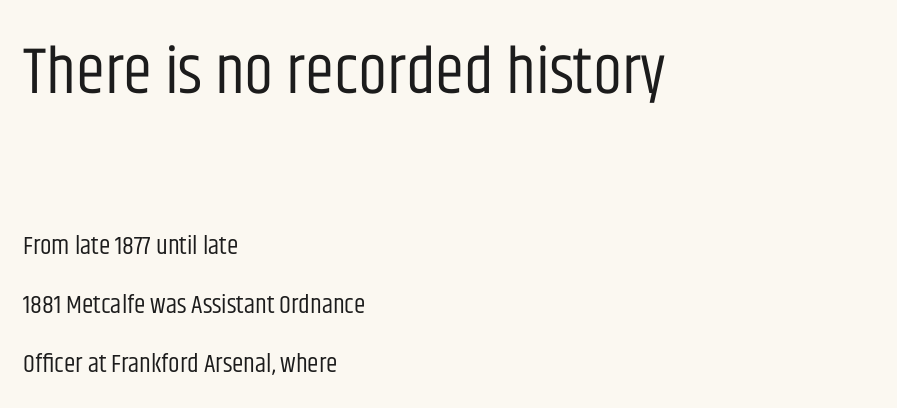
Q: Is the text bold? A: No.
Q: Is the text italic (slanted)? A: No, it is upright.
Q: Is the typeface a serif or a sans-serif typeface? A: Sans-serif.
Q: Is the text underlined? A: No.
Q: How is the paragraph aligned? A: Left-aligned.
Q: Is the spacing between letters normal or unusually wide? A: Normal.
Q: Is the spacing between lines tight, normal or loose? A: Loose.
Q: Which block of text is set in a larger size, the first (top) or the second (bottom)? A: The first (top) one.
Q: Width (condensed, normal, or wide)? A: Condensed.
Q: Stroke contrast? A: Low.
Q: x-height? A: Large.
Q: Monospaced? A: No.
